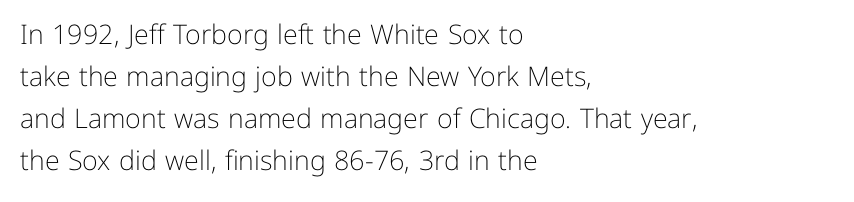
The image shows 27 px text type, upright; set left-aligned, normal line spacing (1.56x), normal letter spacing, not underlined.
